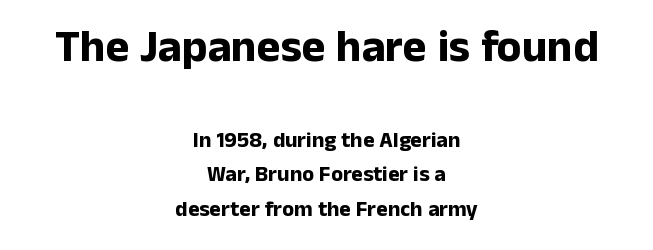
The image shows 45 px bold sans-serif type, upright; set centered, normal line spacing (1.57x), normal letter spacing, not underlined; the first (top) block is 2.05x larger; low stroke contrast and a medium x-height.
